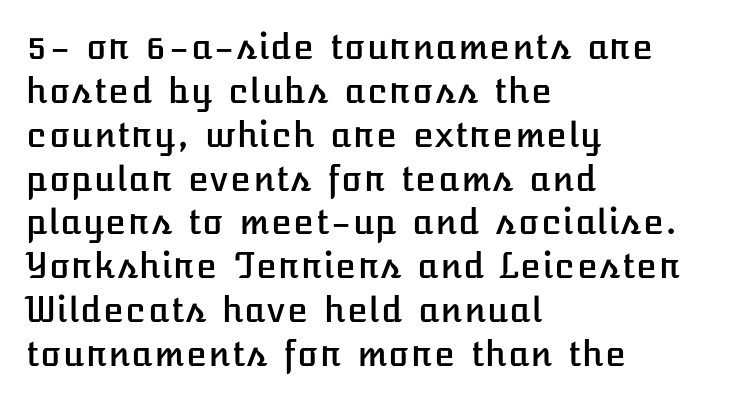
This block has exactly the height ordinary leading produces. Style check: upright. A bare baseline throughout the passage. The typesetter chose a ragged-right arrangement here. Words appear dense and cohesive because spacing is normal.
